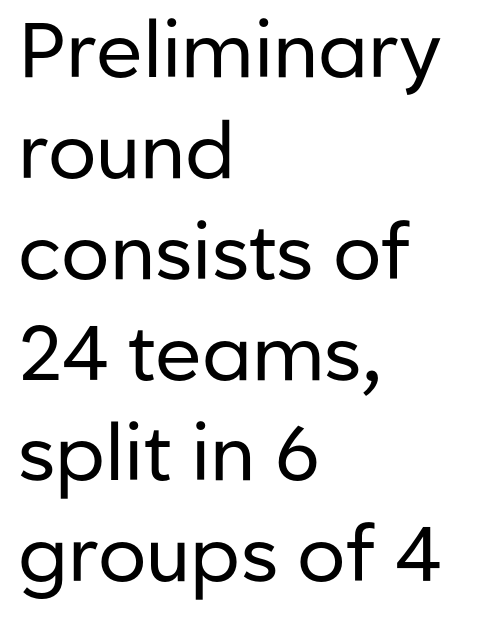
{"serif": "no", "italic": "no", "bold": "no", "weight": "regular", "width": "normal", "stroke_contrast": "low", "x_height": "medium", "monospaced": "no", "underline": "no", "align": "left", "line_spacing": "normal", "line_spacing_ratio": 1.31, "letter_spacing": "normal", "letter_spacing_em": 0.0, "glyph_px": 77}
